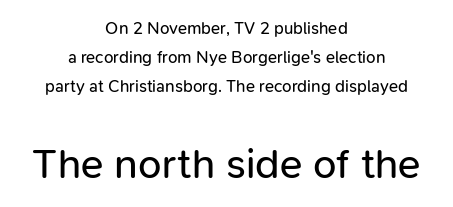
Q: Is the text bold? A: No.
Q: Is the text italic (slanted)? A: No, it is upright.
Q: Is the typeface a serif or a sans-serif typeface? A: Sans-serif.
Q: Is the text underlined? A: No.
Q: How is the paragraph aligned? A: Centered.
Q: Is the spacing between letters normal or unusually wide? A: Normal.
Q: Which block of text is set in a larger size, the first (top) or the second (bottom)? A: The second (bottom) one.
Q: Width (condensed, normal, or wide)? A: Normal.
Q: Stroke contrast? A: Low.
Q: x-height? A: Medium.
Q: Monospaced? A: No.
